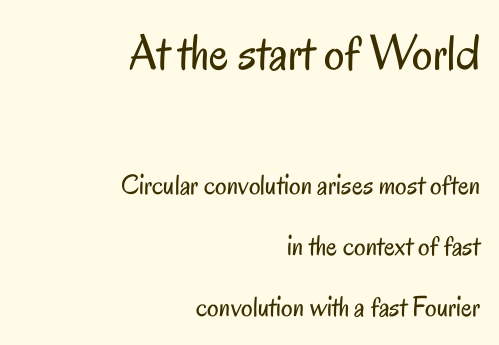
Q: Is the text bold? A: No.
Q: Is the text italic (slanted)? A: No, it is upright.
Q: Is the typeface a serif or a sans-serif typeface? A: Sans-serif.
Q: Is the text underlined? A: No.
Q: How is the paragraph aligned? A: Right-aligned.
Q: Is the spacing between letters normal or unusually wide? A: Normal.
Q: Is the spacing between lines tight, normal or loose? A: Loose.
Q: Which block of text is set in a larger size, the first (top) or the second (bottom)? A: The first (top) one.
Q: Width (condensed, normal, or wide)? A: Condensed.
Q: Stroke contrast? A: Low.
Q: x-height? A: Small.
Q: Monospaced? A: No.
